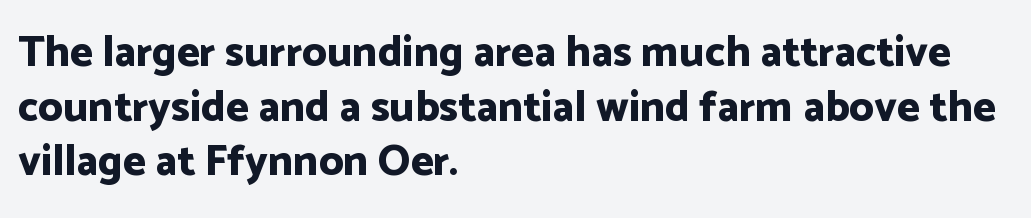
Q: Is the text bold? A: Yes.
Q: Is the text italic (slanted)? A: No, it is upright.
Q: Is the typeface a serif or a sans-serif typeface? A: Sans-serif.
Q: Is the text underlined? A: No.
Q: How is the paragraph aligned? A: Left-aligned.
Q: Is the spacing between letters normal or unusually wide? A: Normal.
Q: Is the spacing between lines tight, normal or loose? A: Normal.
Q: Width (condensed, normal, or wide)? A: Normal.
Q: Stroke contrast? A: Low.
Q: x-height? A: Medium.
Q: Monospaced? A: No.
